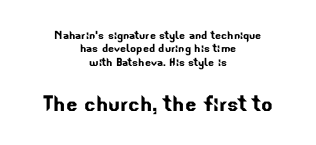
{"underline": "no", "align": "center", "line_spacing": "tight", "line_spacing_ratio": 0.96, "letter_spacing": "normal", "letter_spacing_em": 0.0, "larger_block": "second", "size_ratio": 1.93, "glyph_px": 27}
